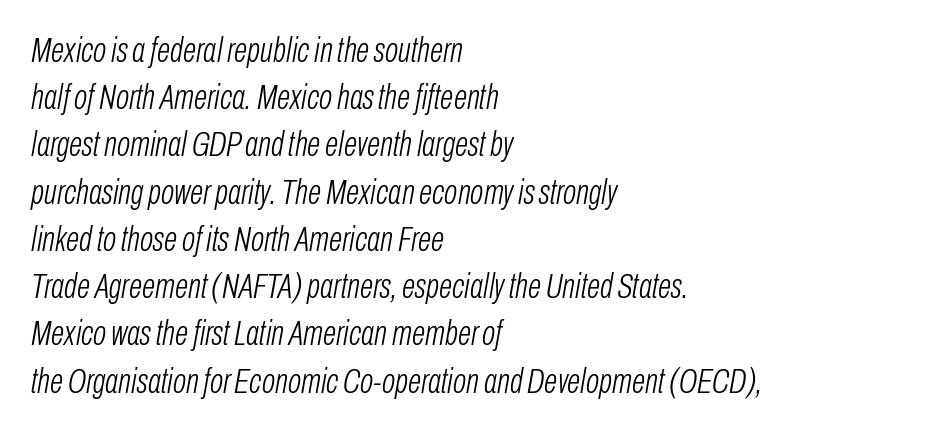
Spacing verdict: proportional, widths tailored to each character. The glyphs look as if they've been sheared to an angle. The passage is arranged the way most books set body copy — flush left. What stands out about the letter spacing? Nothing — it is the standard amount. The weight tops out at a normal text grade.
